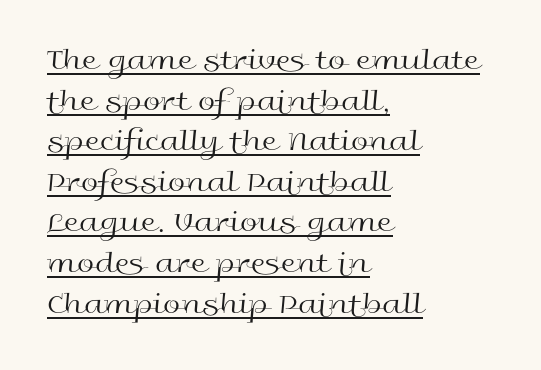
Q: Is the text bold? A: No.
Q: Is the text italic (slanted)? A: No, it is upright.
Q: Is the typeface a serif or a sans-serif typeface? A: Sans-serif.
Q: Is the text underlined? A: Yes.
Q: How is the paragraph aligned? A: Left-aligned.
Q: Is the spacing between letters normal or unusually wide? A: Normal.
Q: Is the spacing between lines tight, normal or loose? A: Normal.
Q: Width (condensed, normal, or wide)? A: Wide.
Q: x-height? A: Medium.
Q: Monospaced? A: No.
